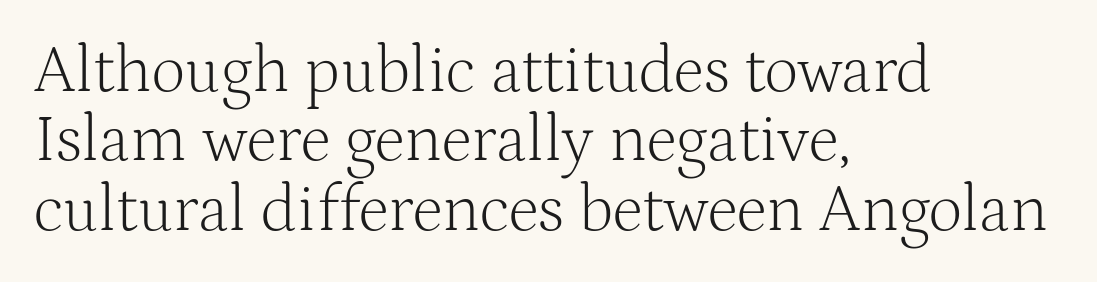
This sample is left-justified, so line endings fall wherever the words run out. A bare baseline throughout the passage. You could not count columns in this text — the font is proportionally spaced. The weight tops out at a normal text grade. There is no visible air inserted between adjacent glyphs.
